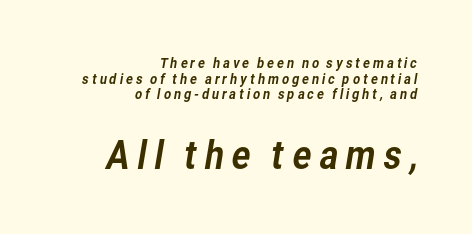
You can tell from the bare stems that sans-serif type was used. The more generous point size was reserved for the lower chunk. Does the leading feel generous? Not at all — it's pinched. Character widths vary here, with narrow letters taking less room than wide ones. The space directly below the letters is spotless.
